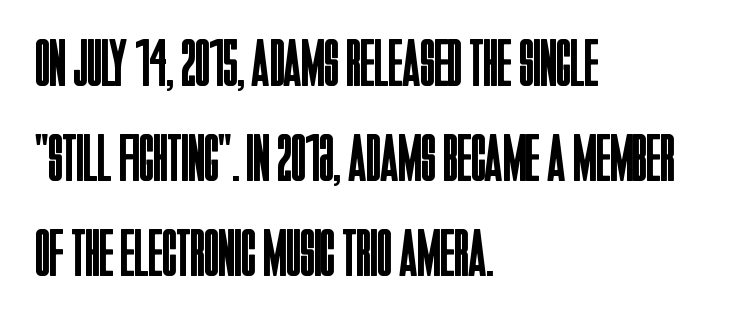
Q: Is the text bold? A: No.
Q: Is the text italic (slanted)? A: No, it is upright.
Q: Is the typeface a serif or a sans-serif typeface? A: Sans-serif.
Q: Is the text underlined? A: No.
Q: How is the paragraph aligned? A: Left-aligned.
Q: Is the spacing between letters normal or unusually wide? A: Normal.
Q: Is the spacing between lines tight, normal or loose? A: Normal.
Q: Width (condensed, normal, or wide)? A: Condensed.
Q: Stroke contrast? A: Low.
Q: x-height? A: Large.
Q: Monospaced? A: No.
